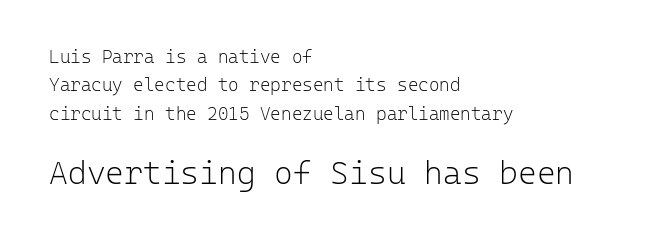
{"serif": "no", "italic": "no", "bold": "no", "weight": "light", "width": "normal", "stroke_contrast": "low", "x_height": "medium", "monospaced": "yes", "underline": "no", "align": "left", "line_spacing": "normal", "line_spacing_ratio": 1.57, "letter_spacing": "normal", "letter_spacing_em": 0.0, "larger_block": "second", "size_ratio": 1.78, "glyph_px": 32}
